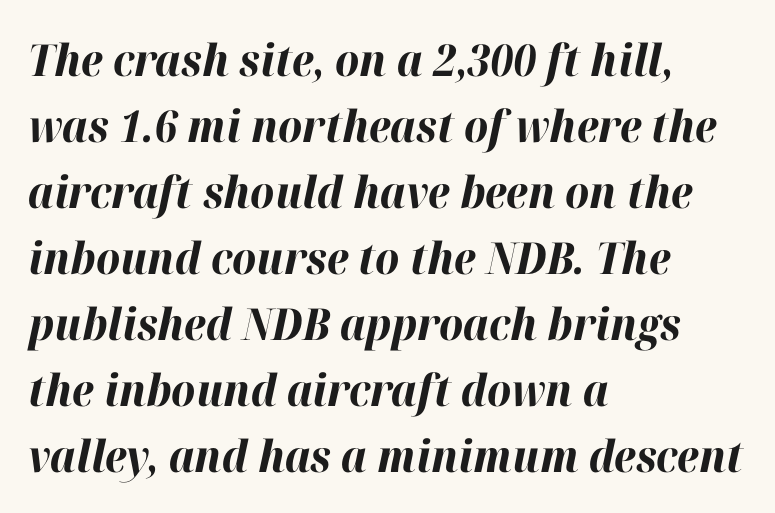
Is the type slanted? Yes — the strokes lean at a clear angle. Where is the straight margin? On the left. In terms of leading, this rendering sits right in the middle. Descenders hang freely into open space. Each letter keeps its own natural width here, so spacing adapts to shape.
